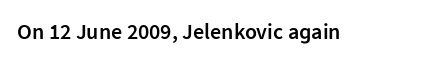
Q: Is the text bold? A: Semi-bold.
Q: Is the text italic (slanted)? A: No, it is upright.
Q: Is the text underlined? A: No.
Q: Is the spacing between letters normal or unusually wide? A: Normal.
